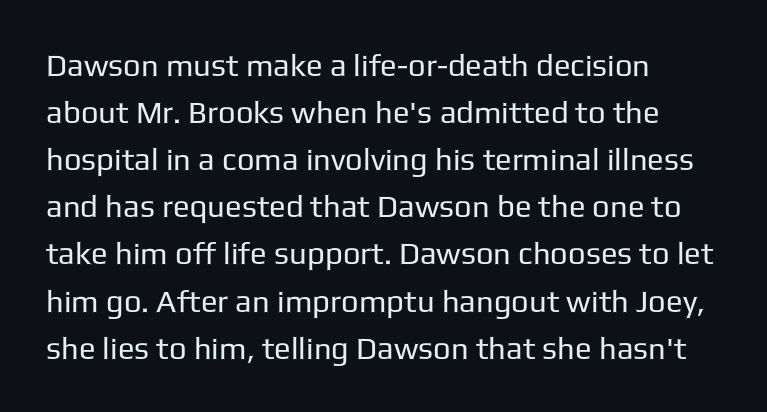
Q: Is the text bold? A: No.
Q: Is the text italic (slanted)? A: No, it is upright.
Q: Is the typeface a serif or a sans-serif typeface? A: Sans-serif.
Q: Is the text underlined? A: No.
Q: How is the paragraph aligned? A: Left-aligned.
Q: Is the spacing between letters normal or unusually wide? A: Normal.
Q: Is the spacing between lines tight, normal or loose? A: Normal.
Q: Width (condensed, normal, or wide)? A: Normal.
Q: Stroke contrast? A: Low.
Q: x-height? A: Medium.
Q: Monospaced? A: No.
